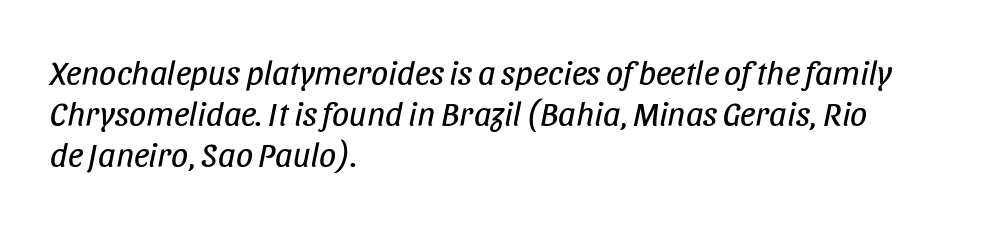
Q: Is the text bold? A: No.
Q: Is the text italic (slanted)? A: Yes, it leans right by about 11 degrees.
Q: Is the text underlined? A: No.
Q: How is the paragraph aligned? A: Left-aligned.
Q: Is the spacing between letters normal or unusually wide? A: Normal.
Q: Width (condensed, normal, or wide)? A: Condensed.
Q: Stroke contrast? A: Low.
Q: x-height? A: Large.
Q: Monospaced? A: No.
